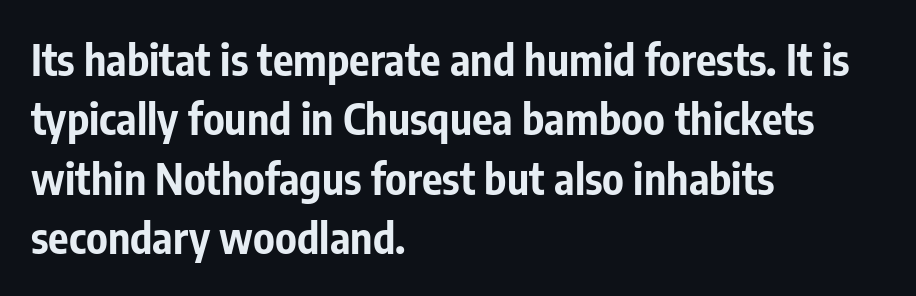
To sum up the face: it is a sans, with no serifs. The face used here is rendered with its standard letterfit. The lettering holds an erect, upright posture throughout. The typesetting leans heavy: a genuine bold. Leftover space on each line is placed entirely after the last word.
